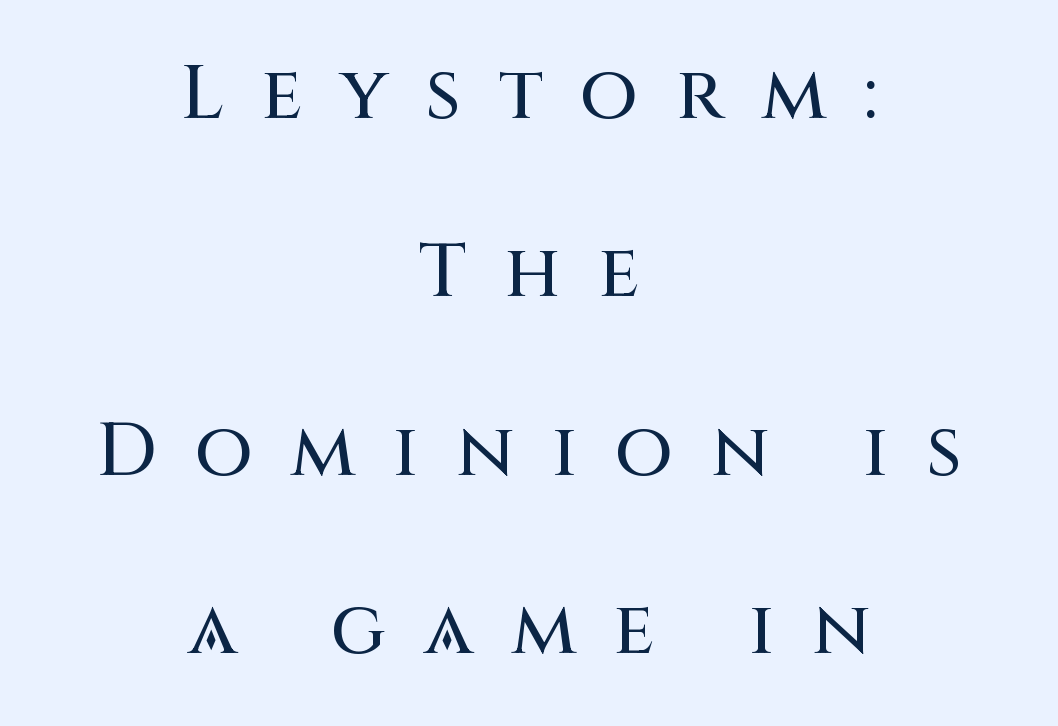
Between one letter and the next there's a generous, obvious gap. Beneath every word, the page is bare. Is this a fixed-width face? No — the glyphs have proportional, varying widths. When letters stand straight like this, we call the style roman or upright. This is sans-serif lettering, the kind often seen on screens and signage.
